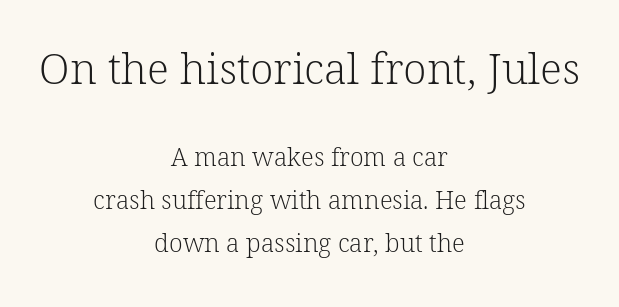
Posture: upright roman. Compared with a flush-left layout, this one balances lines on the center instead. No heavy texture on the line: the type isn't bold. The rendering uses natural spacing where letterforms have individual widths.
